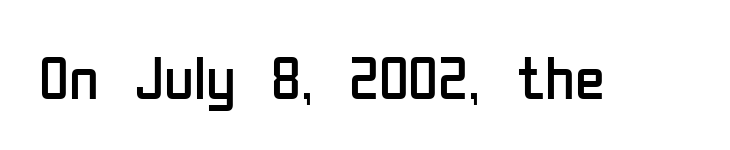
Q: Is the text bold? A: No.
Q: Is the text italic (slanted)? A: No, it is upright.
Q: Is the typeface a serif or a sans-serif typeface? A: Sans-serif.
Q: Is the text underlined? A: No.
Q: Is the spacing between letters normal or unusually wide? A: Normal.
Q: Width (condensed, normal, or wide)? A: Condensed.
Q: Stroke contrast? A: Low.
Q: x-height? A: Medium.
Q: Monospaced? A: No.
